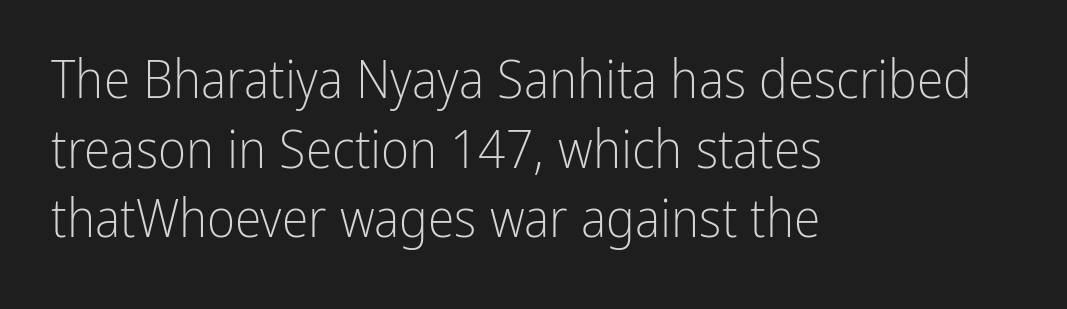
Horizontal bands of white between lines are of average thickness. The typesetter chose a ragged-right arrangement here. The typesetting does not lean heavy: it is not bold. Unlike a traditional serif, this face leaves its strokes unadorned. Every character sits straight up, as roman type does.
